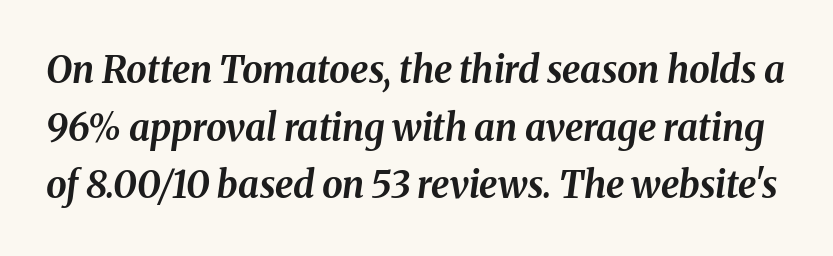
Q: Is the text bold? A: Yes.
Q: Is the text italic (slanted)? A: Yes, it leans right by about 8 degrees.
Q: Is the text underlined? A: No.
Q: Is the spacing between letters normal or unusually wide? A: Normal.
Q: Is the spacing between lines tight, normal or loose? A: Normal.
Q: Width (condensed, normal, or wide)? A: Normal.
Q: Stroke contrast? A: Medium.
Q: x-height? A: Medium.
Q: Monospaced? A: No.
